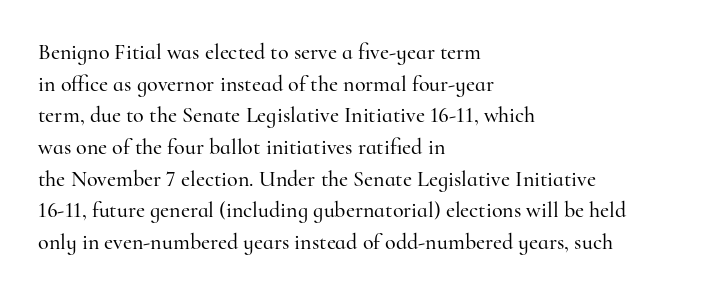
The image shows 22 px text type, upright; set left-aligned, normal line spacing (1.44x), normal letter spacing, not underlined.
